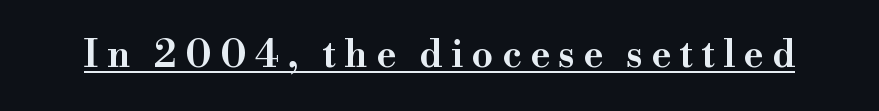
{"serif": "yes", "italic": "no", "width": "wide", "stroke_contrast": "high", "x_height": "small", "monospaced": "no", "underline": "yes", "letter_spacing": "wide", "letter_spacing_em": 0.22, "glyph_px": 38}
